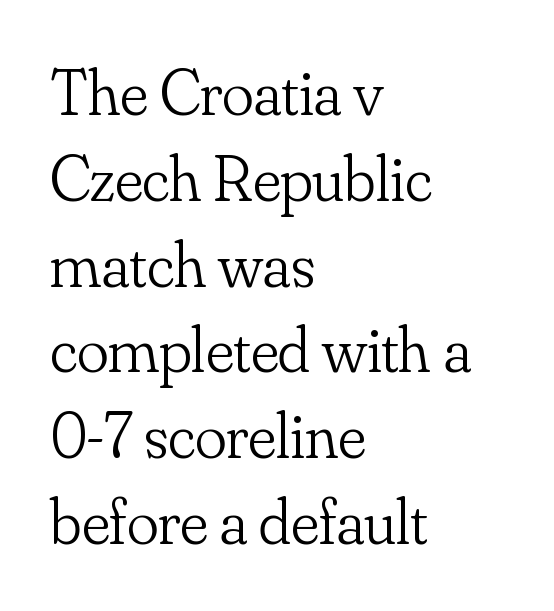
Honestly, the row spacing looks completely unremarkable. Italic: no, the glyphs are upright roman. This sample has the flowing, uneven cadence of proportional lettering. Unbolded letterforms with no extra heft. The passage shown has conventional tracking throughout.
